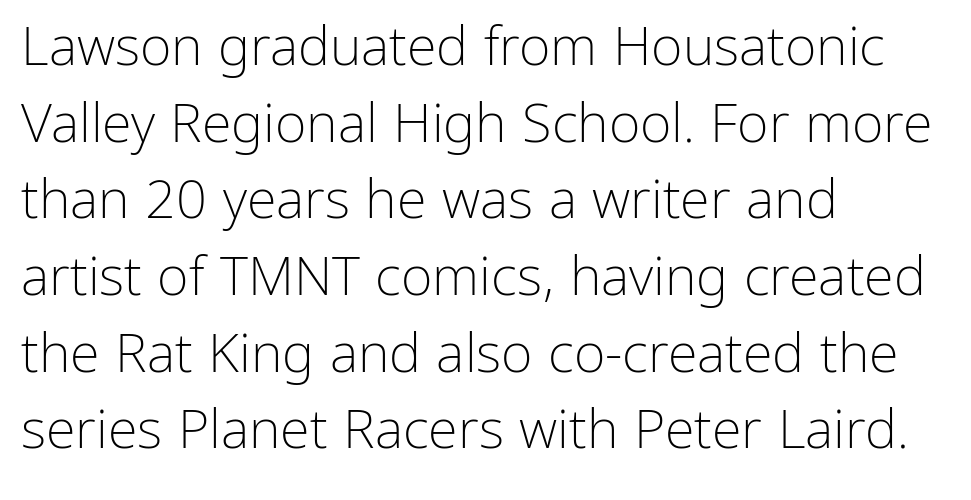
The image shows 54 px light sans-serif type, upright; set left-aligned, normal line spacing (1.42x), normal letter spacing, not underlined; low stroke contrast and a medium x-height.
